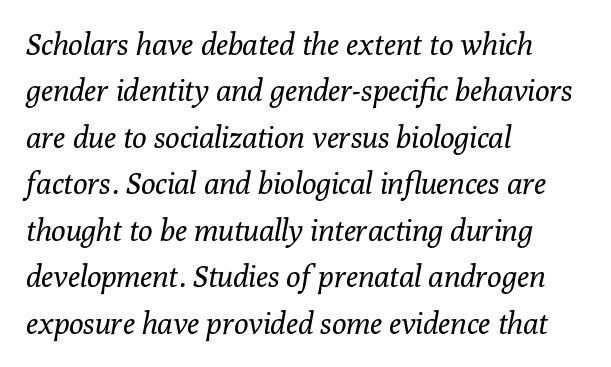
The image shows 30 px regular-weight serif type, italic (leaning right); set left-aligned, normal line spacing (1.55x), normal letter spacing, not underlined; low stroke contrast and a medium x-height.
